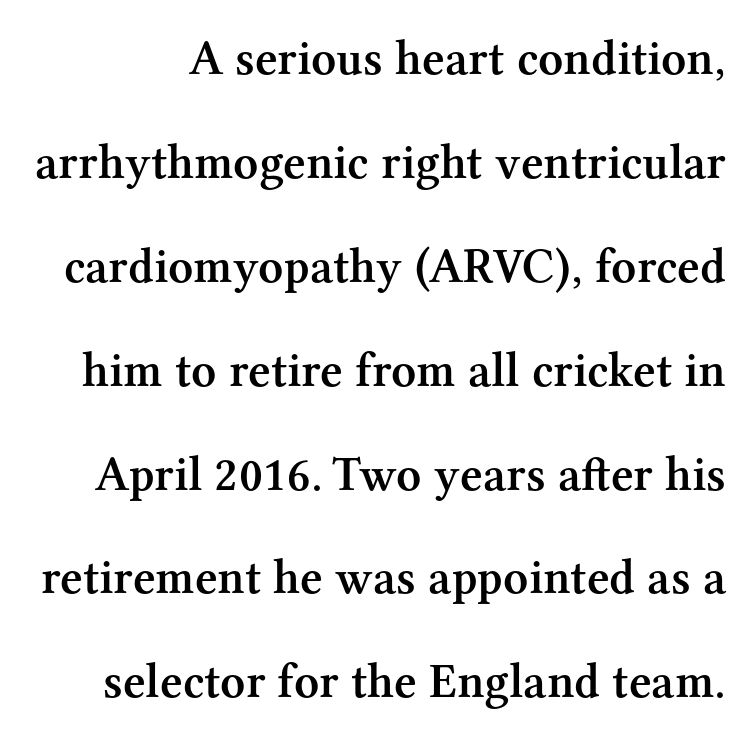
Q: Is the text bold? A: Semi-bold.
Q: Is the text italic (slanted)? A: No, it is upright.
Q: Is the typeface a serif or a sans-serif typeface? A: Serif.
Q: Is the text underlined? A: No.
Q: Is the spacing between letters normal or unusually wide? A: Normal.
Q: Is the spacing between lines tight, normal or loose? A: Loose.
Q: Width (condensed, normal, or wide)? A: Normal.
Q: Stroke contrast? A: Medium.
Q: x-height? A: Medium.
Q: Monospaced? A: No.
